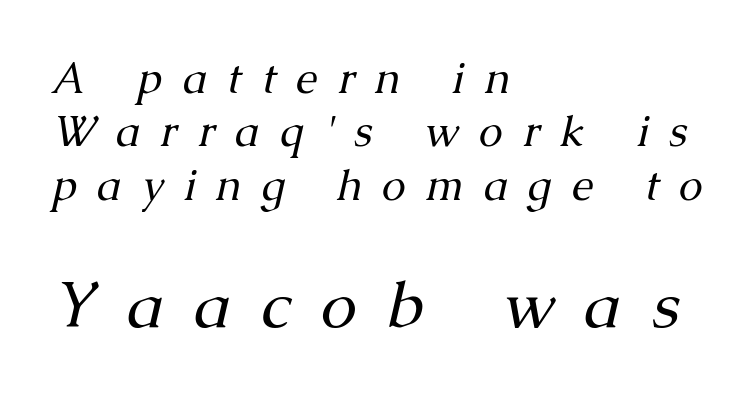
Q: Is the text bold? A: No.
Q: Is the text italic (slanted)? A: Yes, it leans right by about 13 degrees.
Q: Is the typeface a serif or a sans-serif typeface? A: Serif.
Q: Is the text underlined? A: No.
Q: How is the paragraph aligned? A: Left-aligned.
Q: Is the spacing between letters normal or unusually wide? A: Unusually wide.
Q: Which block of text is set in a larger size, the first (top) or the second (bottom)? A: The second (bottom) one.
Q: Width (condensed, normal, or wide)? A: Normal.
Q: Stroke contrast? A: Medium.
Q: x-height? A: Medium.
Q: Monospaced? A: No.
